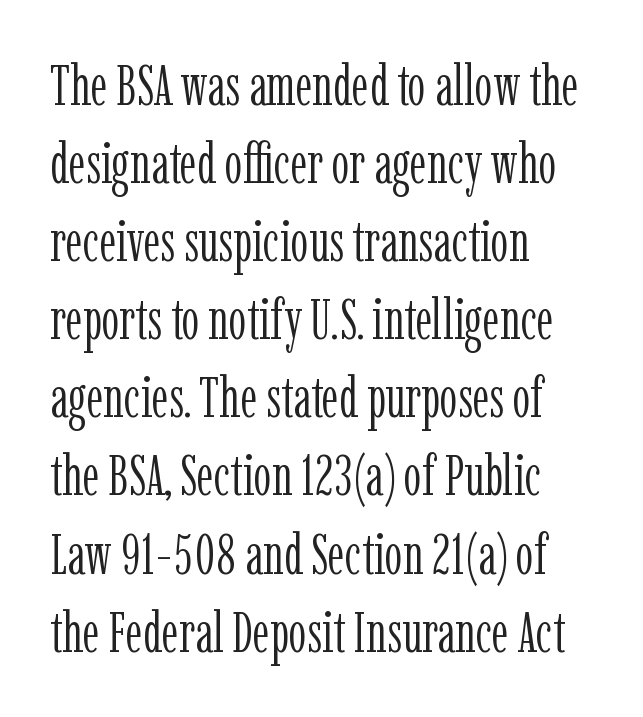
The letterforms sit shoulder to shoulder at normal distance. A typesetter would call this proportional, since set widths differ per character. Line spacing here is normal. Weight: regular or lighter. The gap between lines stays unmarked.
